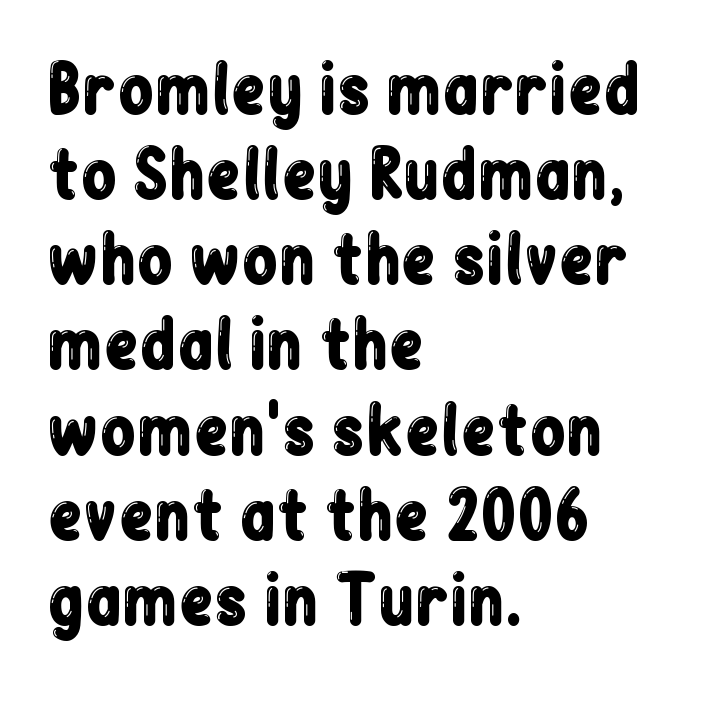
The image shows 65 px condensed sans-serif type, upright; set left-aligned, normal line spacing (1.31x), normal letter spacing, not underlined; low stroke contrast and a medium x-height.
